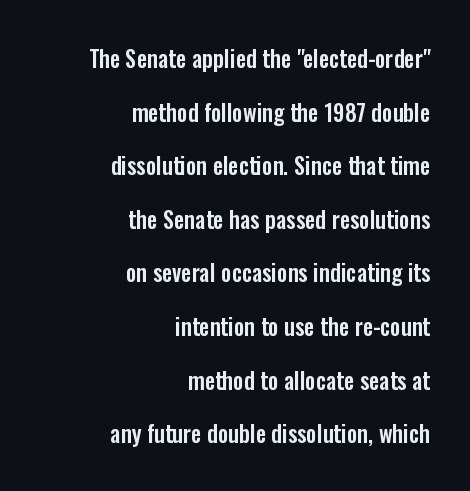
Q: Is the text italic (slanted)? A: No, it is upright.
Q: Is the text underlined? A: No.
Q: How is the paragraph aligned? A: Right-aligned.
Q: Is the spacing between letters normal or unusually wide? A: Normal.
Q: Is the spacing between lines tight, normal or loose? A: Loose.
